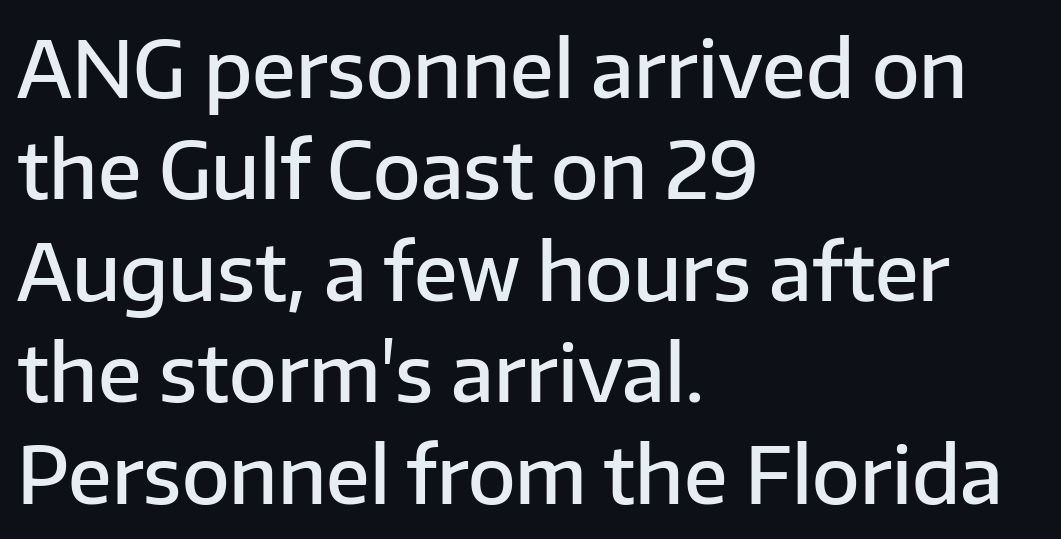
Q: Is the text bold? A: Semi-bold.
Q: Is the text italic (slanted)? A: No, it is upright.
Q: Is the typeface a serif or a sans-serif typeface? A: Sans-serif.
Q: Is the text underlined? A: No.
Q: How is the paragraph aligned? A: Left-aligned.
Q: Is the spacing between letters normal or unusually wide? A: Normal.
Q: Is the spacing between lines tight, normal or loose? A: Normal.
Q: Width (condensed, normal, or wide)? A: Normal.
Q: Stroke contrast? A: Low.
Q: x-height? A: Medium.
Q: Monospaced? A: No.
